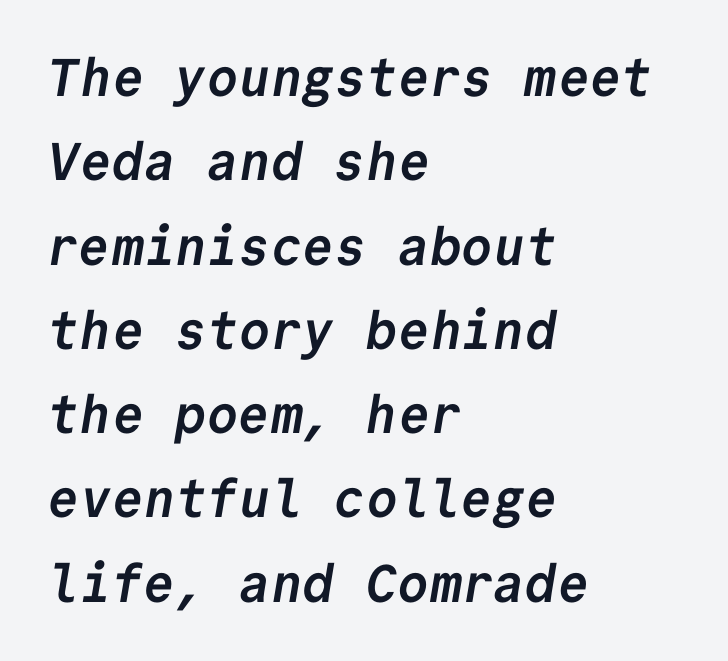
{"serif": "no", "bold": "yes", "weight": "semibold", "width": "normal", "stroke_contrast": "low", "x_height": "medium", "monospaced": "yes", "underline": "no", "align": "left", "line_spacing": "normal", "line_spacing_ratio": 1.59, "letter_spacing": "normal", "letter_spacing_em": 0.0, "glyph_px": 53}
